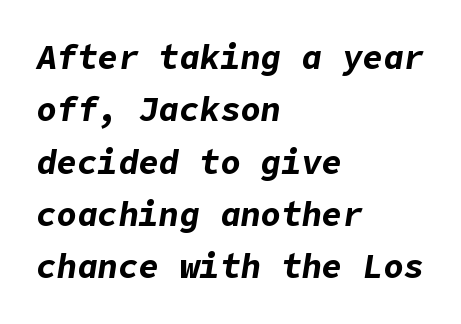
The specimen reads as italic at a glance. Short and long lines alike share a common starting point at left. Check the space under the baseline: it is left empty. The line-height multiplier appears to be the usual default.
